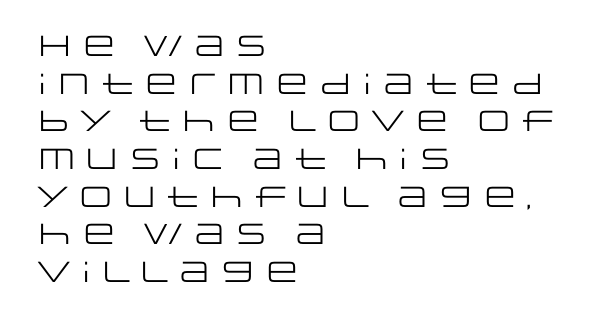
{"serif": "no", "italic": "no", "bold": "no", "weight": "regular", "width": "wide", "stroke_contrast": "low", "x_height": "large", "monospaced": "no", "underline": "no", "align": "left", "line_spacing": "normal", "line_spacing_ratio": 1.3, "letter_spacing": "normal", "letter_spacing_em": 0.0, "glyph_px": 29}
